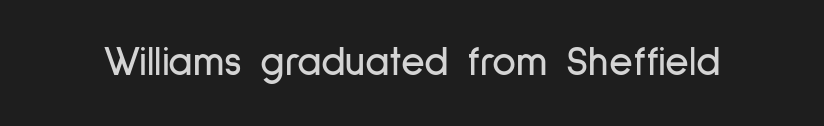
{"serif": "no", "italic": "no", "width": "condensed", "stroke_contrast": "low", "x_height": "medium", "monospaced": "no", "underline": "no", "letter_spacing": "normal", "letter_spacing_em": 0.0, "glyph_px": 41}
